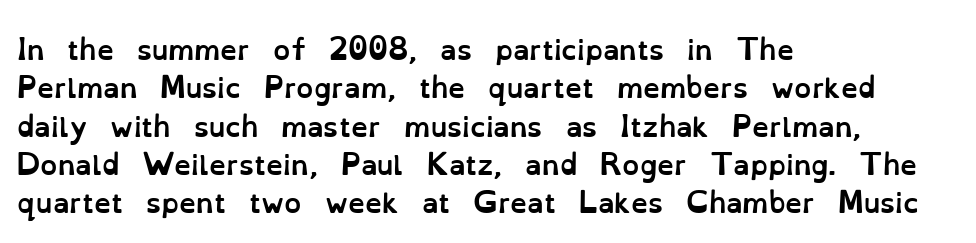
Q: Is the text bold? A: Yes.
Q: Is the text italic (slanted)? A: No, it is upright.
Q: Is the text underlined? A: No.
Q: How is the paragraph aligned? A: Left-aligned.
Q: Is the spacing between letters normal or unusually wide? A: Normal.
Q: Is the spacing between lines tight, normal or loose? A: Normal.
